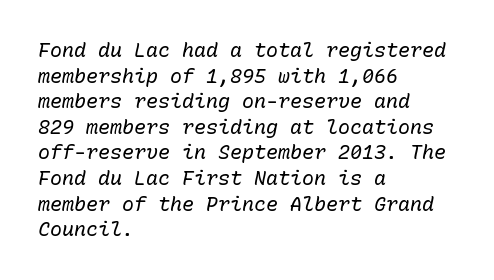
Q: Is the text bold? A: No.
Q: Is the text italic (slanted)? A: Yes, it leans right by about 10 degrees.
Q: Is the text underlined? A: No.
Q: How is the paragraph aligned? A: Left-aligned.
Q: Is the spacing between letters normal or unusually wide? A: Normal.
Q: Is the spacing between lines tight, normal or loose? A: Normal.
